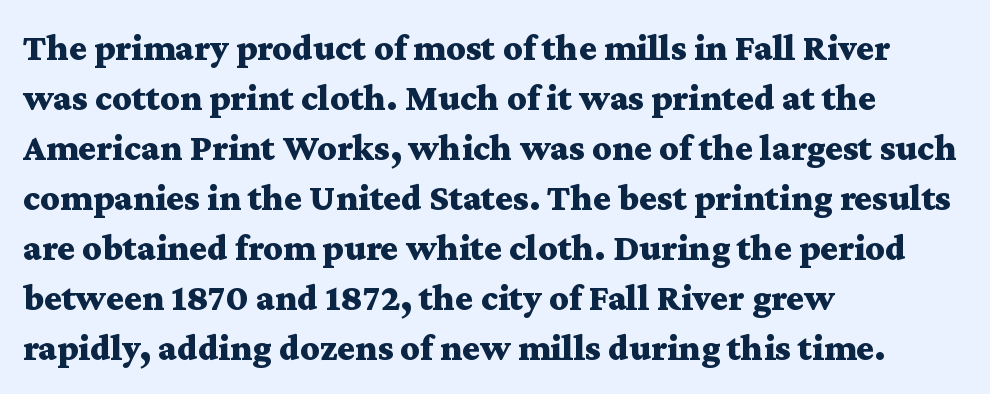
Character widths vary here, with narrow letters taking less room than wide ones. Glance below the letters and you will spot only blank space. Is the block centered? No — it sits flush against the left margin. Quick note: interline space is typical. The type sits square on the baseline with zero lean. These words are printed bold, with thick strokes throughout.
